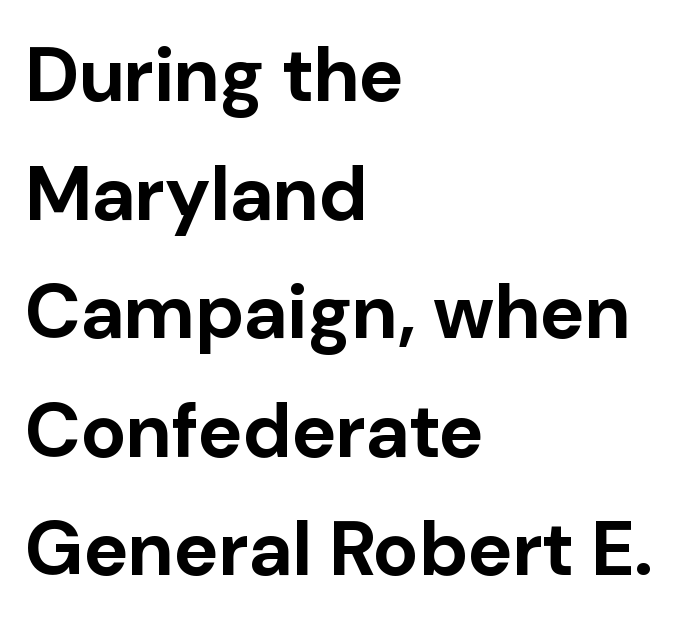
The image shows 76 px bold sans-serif type, upright; set left-aligned, normal line spacing (1.56x), normal letter spacing, not underlined; low stroke contrast and a medium x-height.
